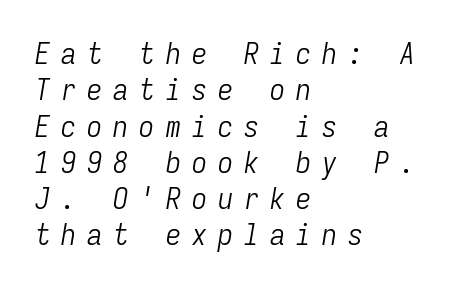
Does the copy run flush right? No — it runs flush left. The whole block is typeset with a tilt. Does extra space separate the letters? Yes, quite a lot of it. This rendering features lettering with no underline. Note the uniform advance width — an 'i' takes as much space as an 'm'.
